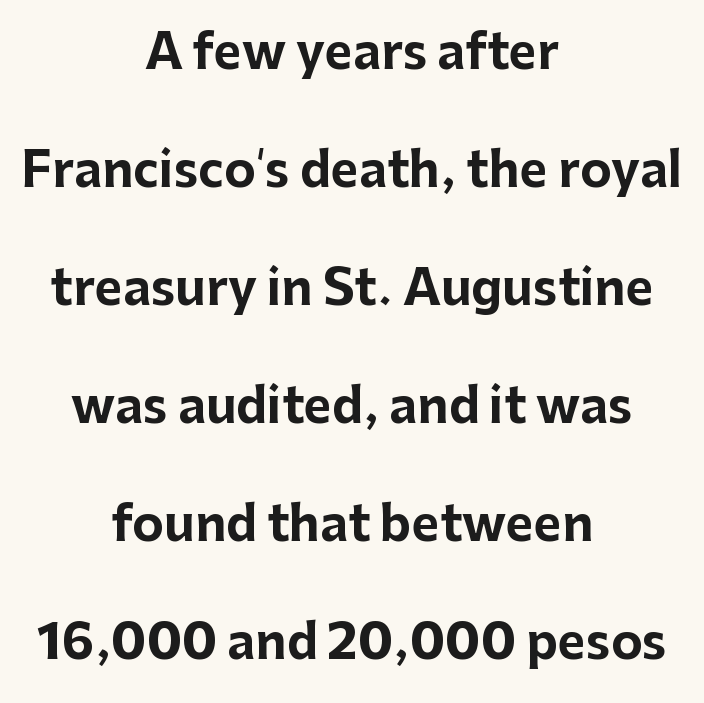
Q: Is the text bold? A: Yes.
Q: Is the text italic (slanted)? A: No, it is upright.
Q: Is the typeface a serif or a sans-serif typeface? A: Sans-serif.
Q: Is the text underlined? A: No.
Q: How is the paragraph aligned? A: Centered.
Q: Is the spacing between letters normal or unusually wide? A: Normal.
Q: Is the spacing between lines tight, normal or loose? A: Loose.
Q: Width (condensed, normal, or wide)? A: Normal.
Q: Stroke contrast? A: Low.
Q: x-height? A: Medium.
Q: Monospaced? A: No.
